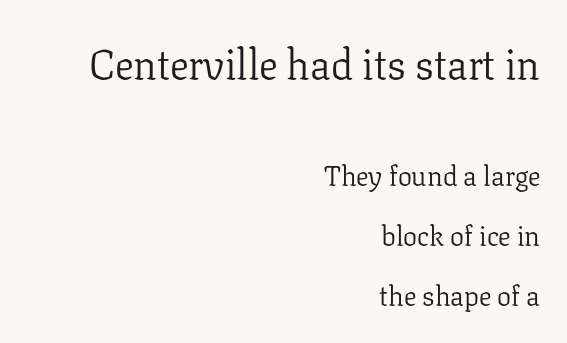
The image shows 42 px light serif type, upright; set right-aligned, loose line spacing (2.14x), normal letter spacing, not underlined; the first (top) block is 1.5x larger; low stroke contrast and a medium x-height.
